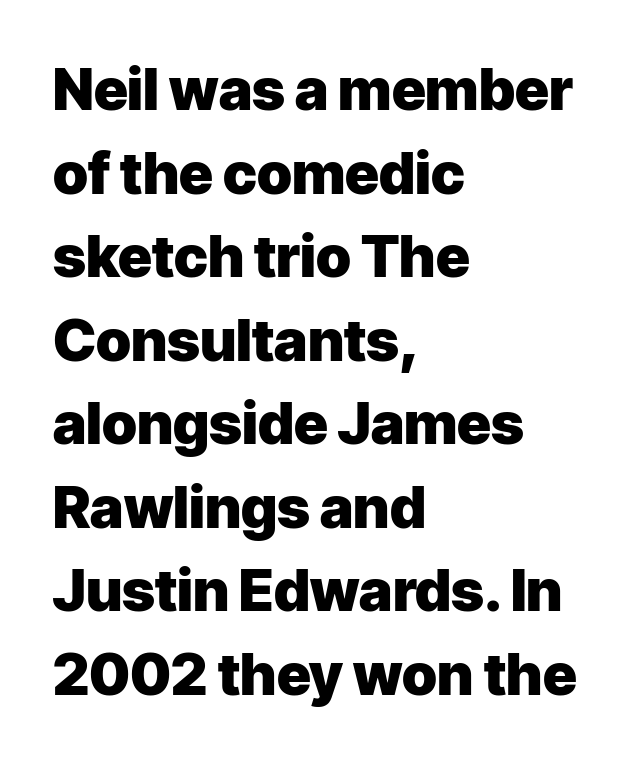
The font is running at its bold setting. Summary of vertical rhythm: regular, with standard interline spacing. Is the block centered? No — it sits flush against the left margin. Serif or sans? Sans — the stroke terminals are bare. Spacing between characters is what you'd get straight out of the box.
